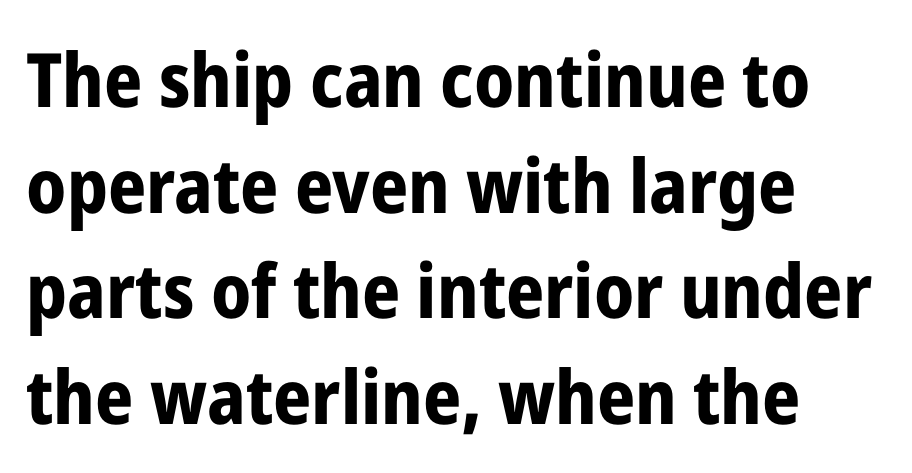
The image shows 75 px bold, condensed sans-serif type, upright; set left-aligned, normal line spacing (1.41x), normal letter spacing, not underlined; low stroke contrast and a medium x-height.
